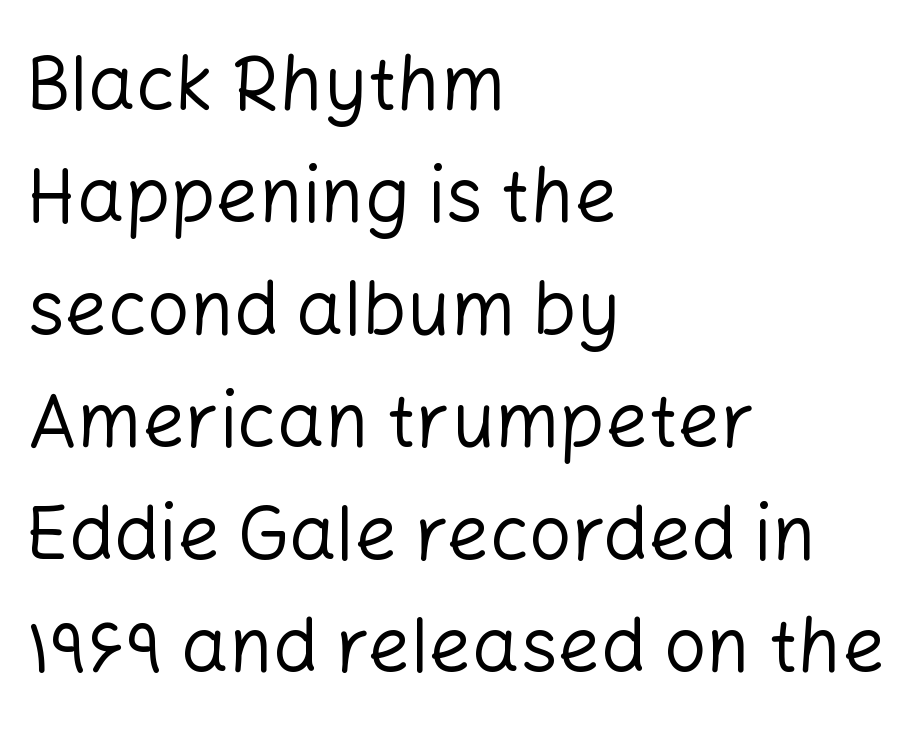
{"serif": "no", "italic": "no", "bold": "no", "weight": "regular", "width": "normal", "stroke_contrast": "low", "x_height": "medium", "monospaced": "no", "underline": "no", "align": "left", "line_spacing": "normal", "line_spacing_ratio": 1.5, "letter_spacing": "normal", "letter_spacing_em": 0.0, "glyph_px": 75}
